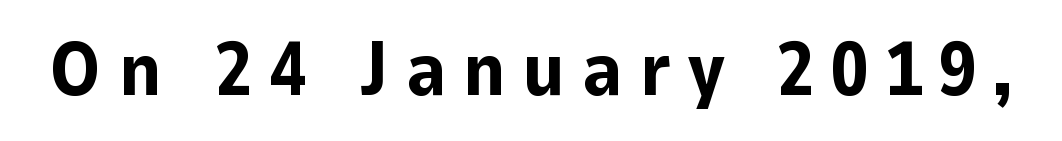
Check the space under the baseline: it is left empty. In terms of weight, the rendering is a true, heavy bold. Look at the tracking — it's clearly loosened, letters drifting apart. Spacing verdict: proportional, widths tailored to each character.
